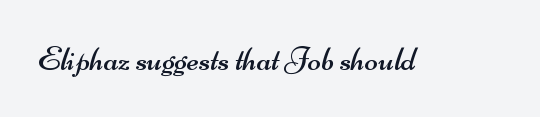
{"serif": "no", "bold": "no", "weight": "regular", "width": "wide", "stroke_contrast": "medium", "x_height": "small", "monospaced": "no", "underline": "no", "letter_spacing": "normal", "letter_spacing_em": 0.0, "glyph_px": 35}
